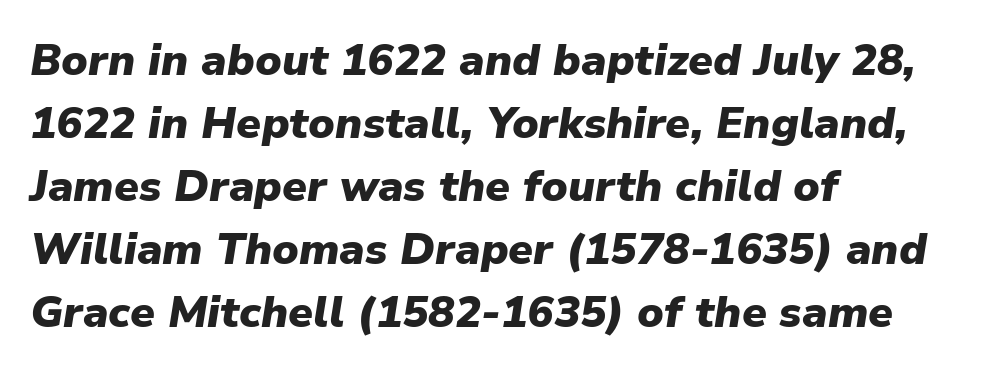
The image shows 44 px heavy type, italic (leaning right); set left-aligned, normal line spacing (1.43x), normal letter spacing, not underlined; low stroke contrast and a medium x-height.
